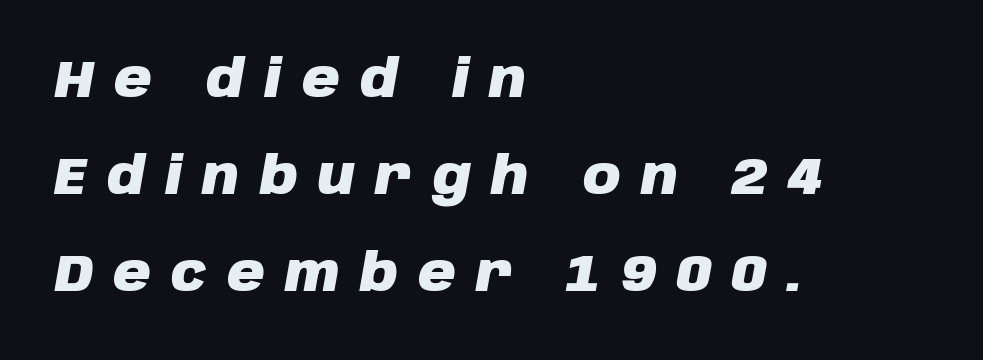
Q: Is the text bold? A: Yes.
Q: Is the text italic (slanted)? A: Yes, it leans right by about 10 degrees.
Q: Is the text underlined? A: No.
Q: How is the paragraph aligned? A: Left-aligned.
Q: Is the spacing between letters normal or unusually wide? A: Unusually wide.
Q: Width (condensed, normal, or wide)? A: Normal.
Q: Stroke contrast? A: Low.
Q: x-height? A: Large.
Q: Monospaced? A: No.
